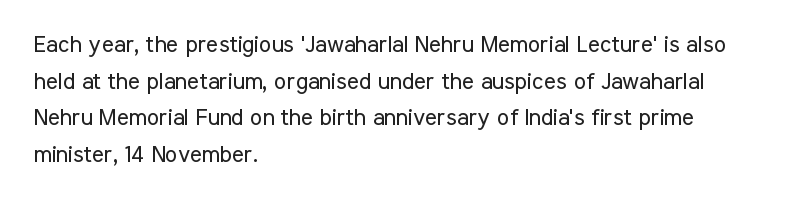
The image shows 23 px text type, upright; set left-aligned, normal line spacing (1.59x), normal letter spacing, not underlined.
